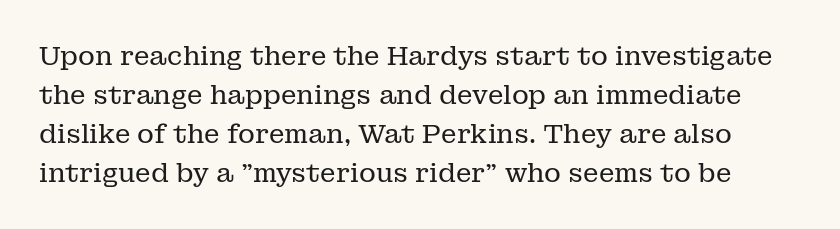
The image shows 26 px text type, upright; set normal line spacing (1.5x), normal letter spacing, not underlined.
